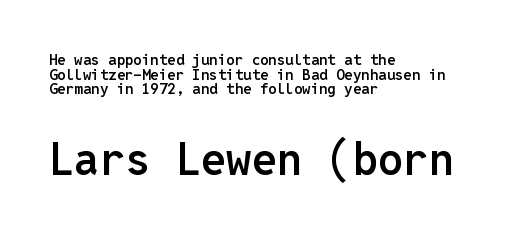
The image shows 45 px semibold sans-serif type, upright, monospaced; set left-aligned, tight line spacing (0.98x), normal letter spacing, not underlined; the second (bottom) block is 3.0x larger; low stroke contrast and a medium x-height.
